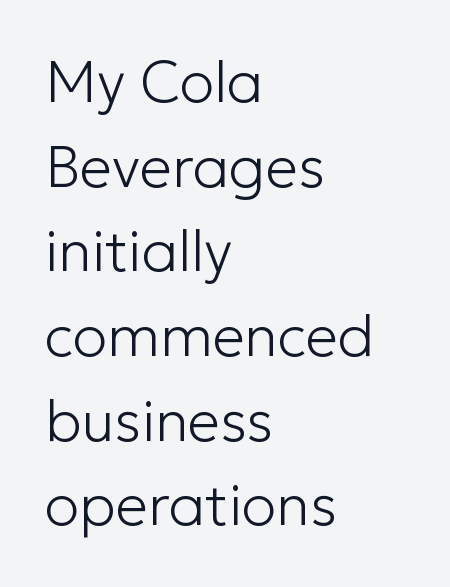
{"serif": "no", "italic": "no", "bold": "no", "weight": "light", "width": "normal", "stroke_contrast": "low", "x_height": "medium", "monospaced": "no", "underline": "no", "align": "left", "line_spacing": "normal", "line_spacing_ratio": 1.46, "letter_spacing": "normal", "letter_spacing_em": 0.0, "glyph_px": 58}
